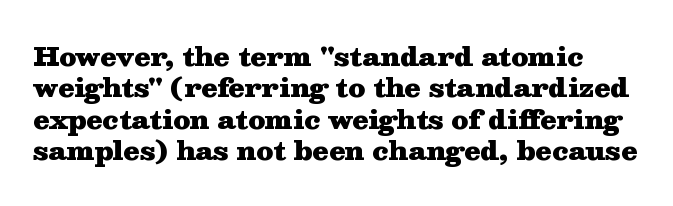
Underlining? Definitely not there. Italic: no, the glyphs are upright roman. Is the type bold? Yes — the strokes are clearly thick and heavy. You could call the tracking neutral — neither tight nor loose.
